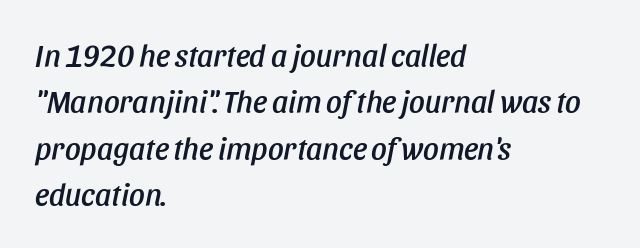
{"italic": "yes", "lean": "right", "slant_degrees": 11, "width": "condensed", "stroke_contrast": "low", "x_height": "large", "monospaced": "no", "underline": "no", "align": "left", "line_spacing": "normal", "line_spacing_ratio": 1.5, "letter_spacing": "normal", "letter_spacing_em": 0.0, "glyph_px": 31}
